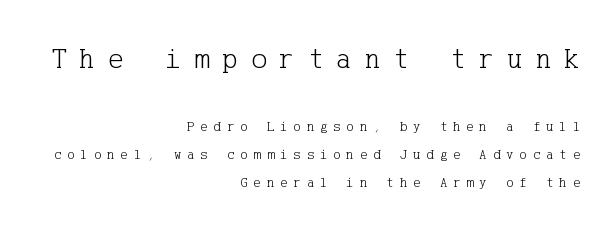
Q: Is the text bold? A: No.
Q: Is the text italic (slanted)? A: No, it is upright.
Q: Is the typeface a serif or a sans-serif typeface? A: Serif.
Q: Is the text underlined? A: No.
Q: How is the paragraph aligned? A: Right-aligned.
Q: Is the spacing between letters normal or unusually wide? A: Unusually wide.
Q: Is the spacing between lines tight, normal or loose? A: Loose.
Q: Which block of text is set in a larger size, the first (top) or the second (bottom)? A: The first (top) one.
Q: Width (condensed, normal, or wide)? A: Normal.
Q: Stroke contrast? A: Low.
Q: x-height? A: Medium.
